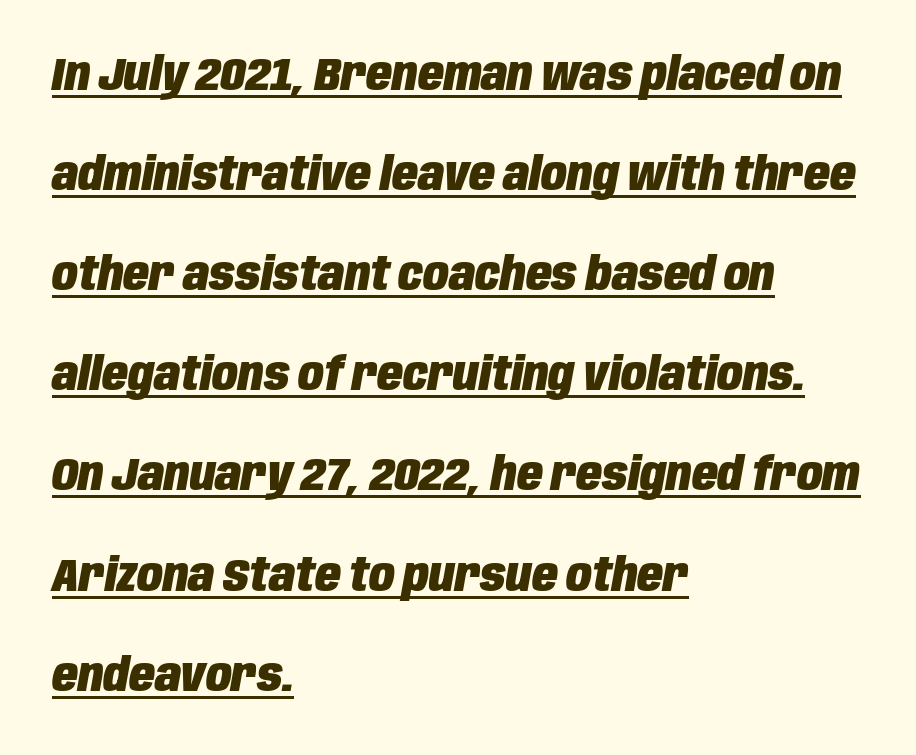
The image shows 47 px heavy, condensed type, italic (leaning right); set left-aligned, loose line spacing (2.13x), normal letter spacing, underlined; low stroke contrast and a large x-height.
